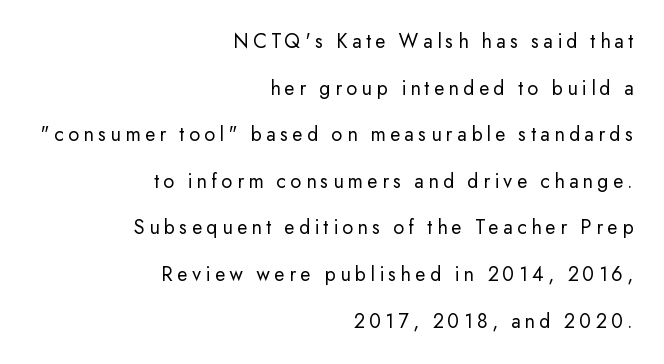
Q: Is the text bold? A: No.
Q: Is the text italic (slanted)? A: No, it is upright.
Q: Is the text underlined? A: No.
Q: How is the paragraph aligned? A: Right-aligned.
Q: Is the spacing between letters normal or unusually wide? A: Unusually wide.
Q: Is the spacing between lines tight, normal or loose? A: Loose.
